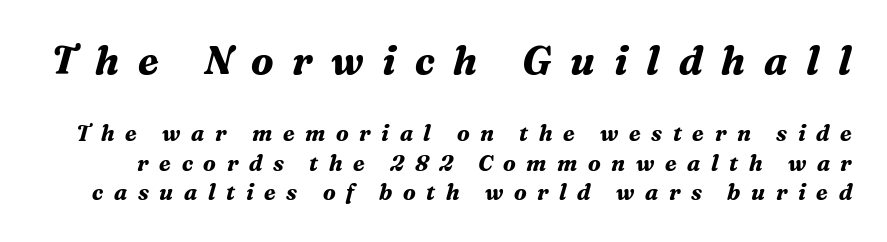
Vertically, the passage feels balanced, rows spaced as you'd expect. The sample has been set heavy, in full bold. Old-style or modern, the face here clearly has serifs. Each letter keeps its own natural width here, so spacing adapts to shape. Loose tracking; the words dissolve into strings of separated letters.
